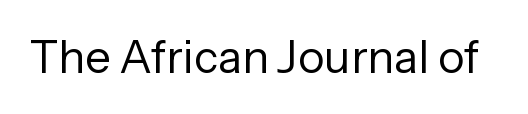
Look at the tracking — it's just the regular setting, nothing added. To sum up the face: it is a sans, with no serifs. Varying glyph widths throughout — classic text-font behaviour. Weight class: somewhere from thin through regular. Lines of text with bare space underneath.
